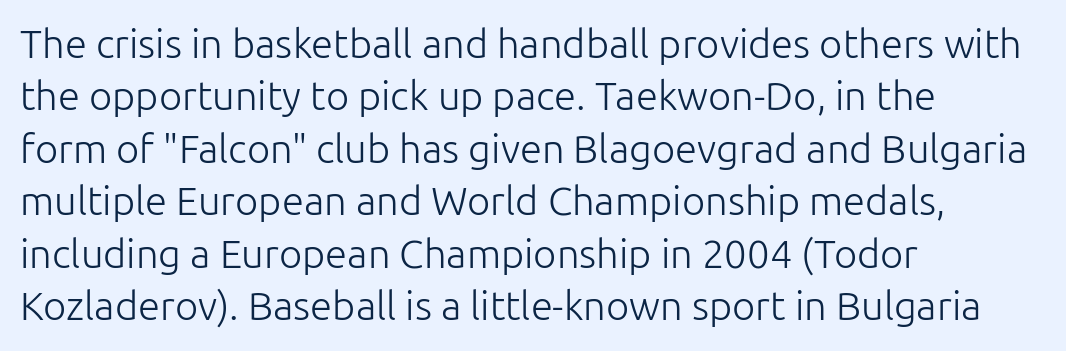
The image shows 40 px light sans-serif type, upright; set left-aligned, normal line spacing (1.31x), normal letter spacing, not underlined; low stroke contrast and a medium x-height.
